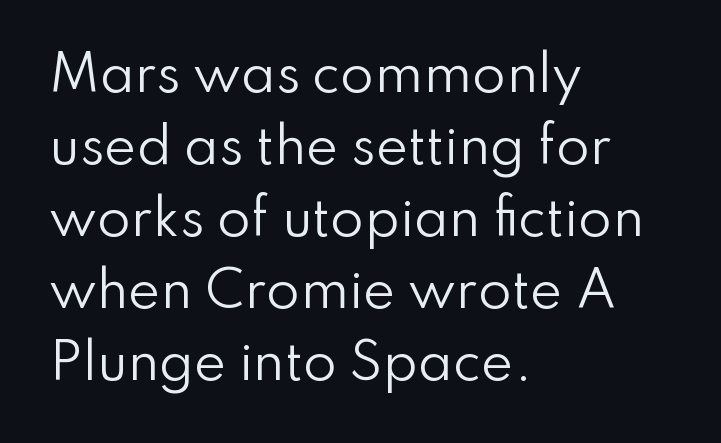
Q: Is the text bold? A: No.
Q: Is the text italic (slanted)? A: No, it is upright.
Q: Is the typeface a serif or a sans-serif typeface? A: Sans-serif.
Q: Is the text underlined? A: No.
Q: How is the paragraph aligned? A: Left-aligned.
Q: Is the spacing between letters normal or unusually wide? A: Normal.
Q: Is the spacing between lines tight, normal or loose? A: Normal.
Q: Width (condensed, normal, or wide)? A: Normal.
Q: Stroke contrast? A: Low.
Q: x-height? A: Small.
Q: Monospaced? A: No.
